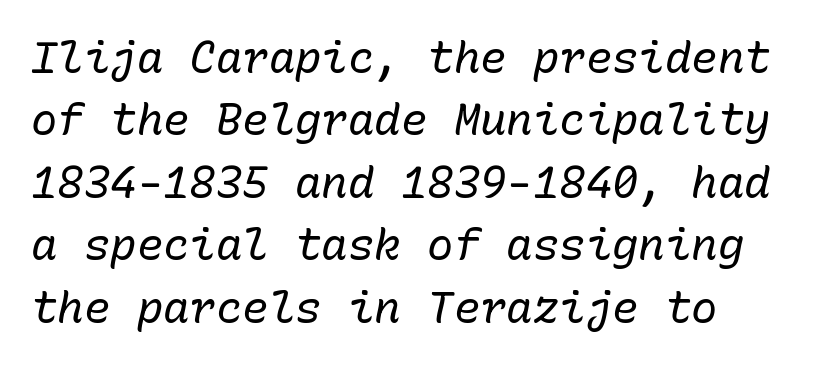
The image shows 44 px regular-weight type, italic (leaning right), monospaced; set left-aligned, normal line spacing (1.42x), normal letter spacing, not underlined; low stroke contrast and a medium x-height.
